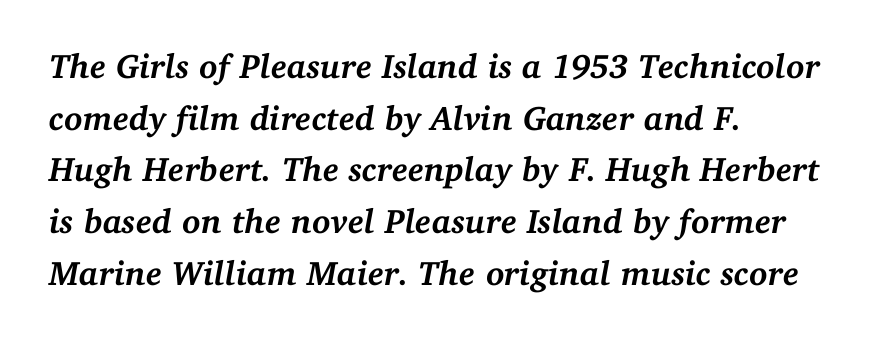
Line beginnings align vertically; line endings do not. The whole block is typeset with a tilt. The space directly below the letters is spotless. Note the varied advance widths — an 'i' is clearly narrower than an 'm'. These lines carry a lot of weight — the face is fully bold. Vertical spacing — default.
